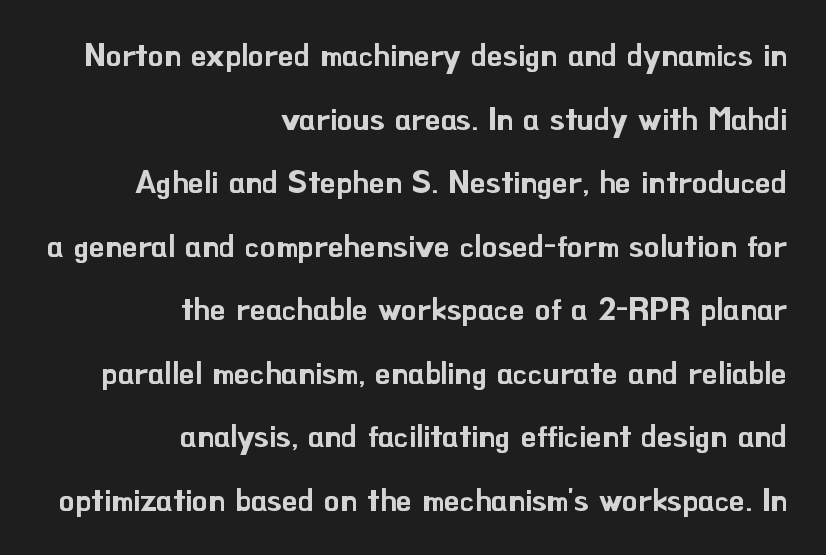
Descenders are the only things crossing below the line. Posture: upright roman. Regarding leading, the lines here are spaced well apart. A typesetter would label this face a sans.
